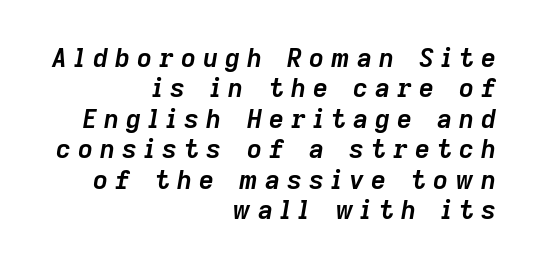
The paragraph shown leans on its right margin. The sample has been set heavy, in full bold. Characters are canted at an angle relative to the baseline's perpendicular. Decoration check: the copy has no underline.
